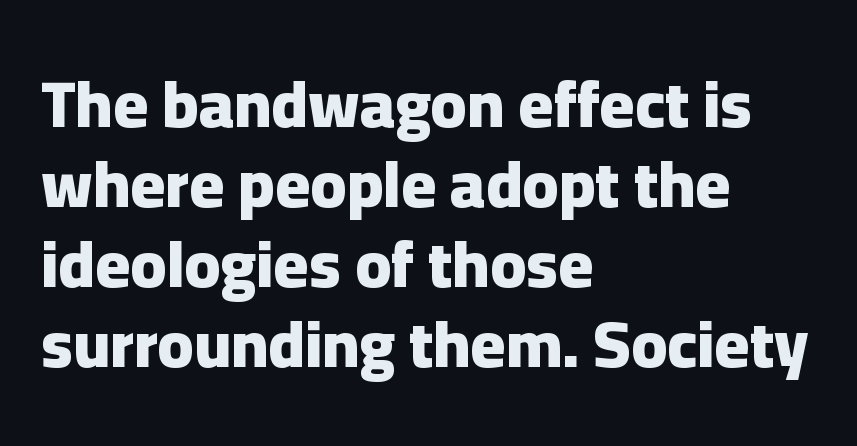
The image shows 66 px heavy sans-serif type, upright; set left-aligned, line spacing 1.21x, normal letter spacing, not underlined; low stroke contrast and a medium x-height.
